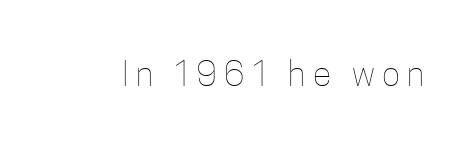
The passage shown is typed in a proportional face where columns would drift. No italicization has been applied; the sample stays upright. The string is rendered with underlining switched off. The gaps between neighbouring characters are conspicuously large. Each stroke keeps to a modest, everyday thickness or less.
